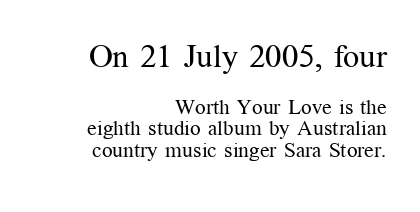
{"serif": "yes", "italic": "no", "bold": "no", "weight": "regular", "width": "normal", "stroke_contrast": "medium", "x_height": "medium", "monospaced": "no", "underline": "no", "align": "right", "line_spacing": "tight", "line_spacing_ratio": 1.03, "letter_spacing": "normal", "letter_spacing_em": 0.0, "larger_block": "first", "size_ratio": 1.52, "glyph_px": 32}
